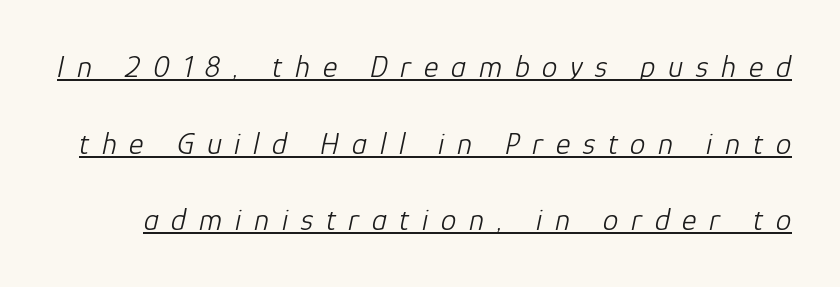
The image shows 31 px light type, italic (leaning right); set loose line spacing (2.47x), unusually wide letter spacing (+0.41 em), underlined; low stroke contrast and a medium x-height.
